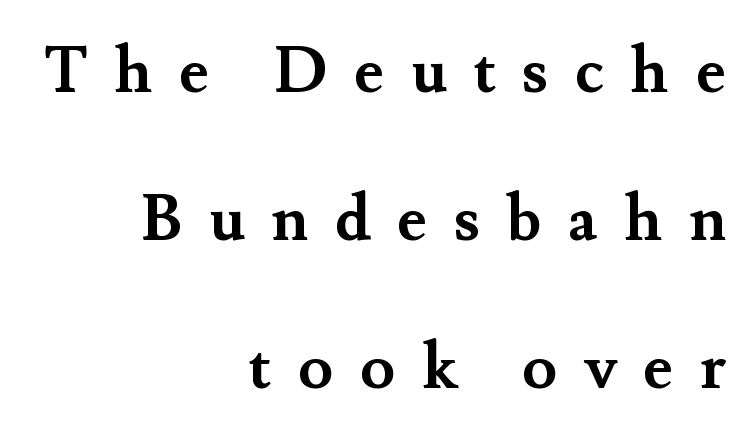
The image shows 64 px semibold serif type, upright; set right-aligned, loose line spacing (2.31x), unusually wide letter spacing (+0.41 em), not underlined; medium stroke contrast and a small x-height.
